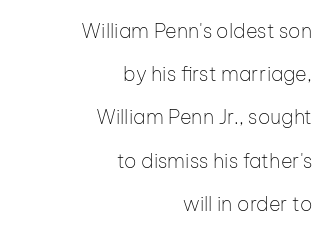
Q: Is the text bold? A: No.
Q: Is the text italic (slanted)? A: No, it is upright.
Q: Is the text underlined? A: No.
Q: How is the paragraph aligned? A: Right-aligned.
Q: Is the spacing between letters normal or unusually wide? A: Normal.
Q: Is the spacing between lines tight, normal or loose? A: Loose.
